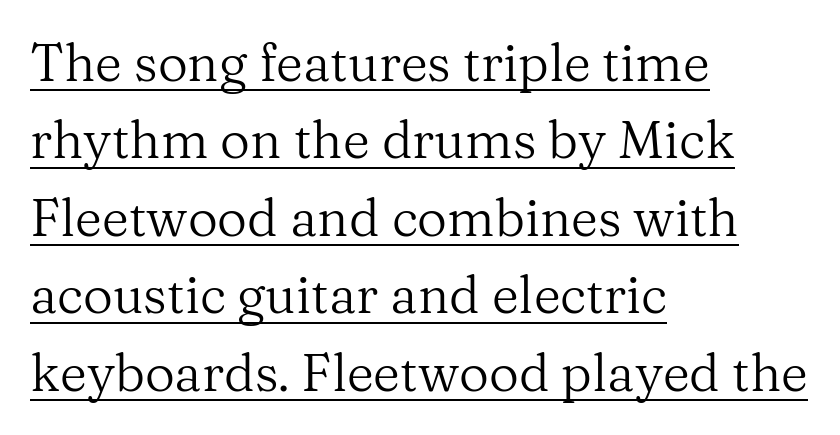
The image shows 52 px regular-weight serif type, upright; set left-aligned, normal line spacing (1.49x), normal letter spacing, underlined; medium stroke contrast and a medium x-height.
